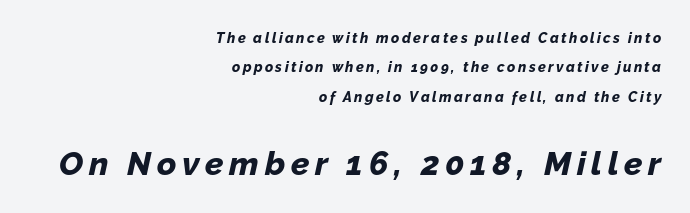
{"italic": "yes", "lean": "right", "slant_degrees": 12, "bold": "yes", "weight": "bold", "width": "normal", "stroke_contrast": "low", "x_height": "medium", "monospaced": "no", "underline": "no", "align": "right", "line_spacing": "loose", "line_spacing_ratio": 2.09, "larger_block": "second", "size_ratio": 2.36, "glyph_px": 33}
